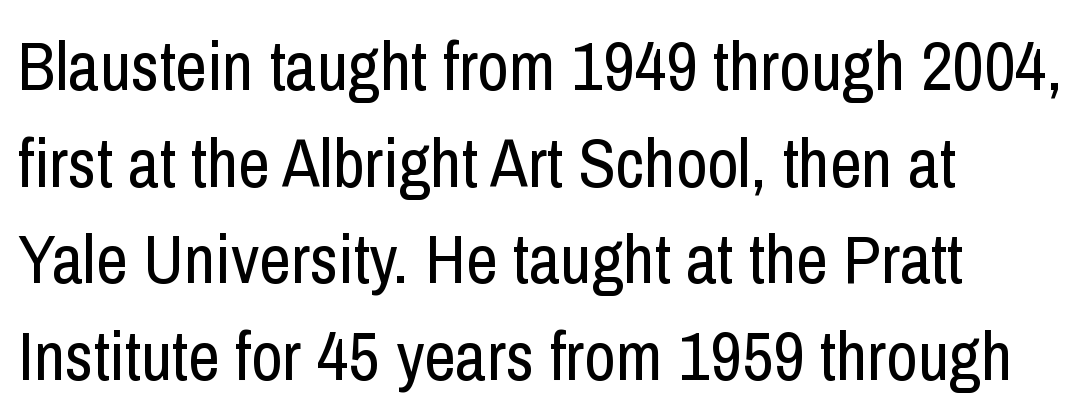
The image shows 69 px regular-weight, condensed sans-serif type, upright; set left-aligned, normal line spacing (1.4x), normal letter spacing, not underlined; low stroke contrast and a medium x-height.
